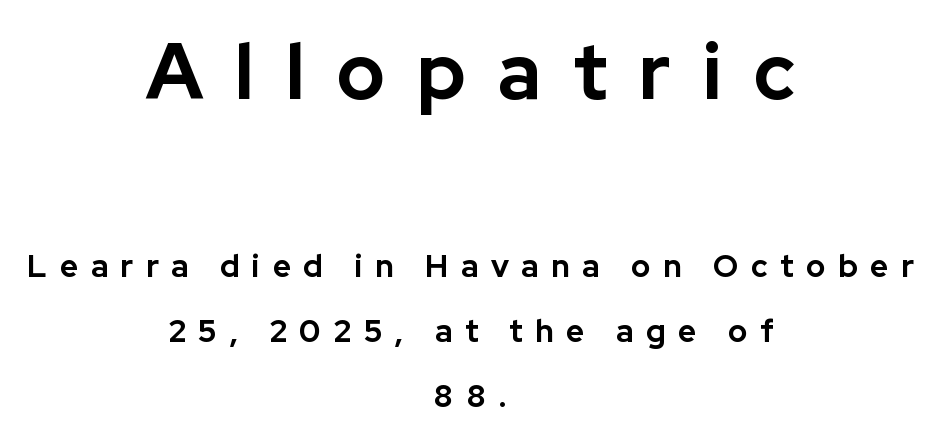
Q: Is the text bold? A: Yes.
Q: Is the text italic (slanted)? A: No, it is upright.
Q: Is the typeface a serif or a sans-serif typeface? A: Sans-serif.
Q: Is the text underlined? A: No.
Q: How is the paragraph aligned? A: Centered.
Q: Is the spacing between letters normal or unusually wide? A: Unusually wide.
Q: Is the spacing between lines tight, normal or loose? A: Loose.
Q: Which block of text is set in a larger size, the first (top) or the second (bottom)? A: The first (top) one.
Q: Width (condensed, normal, or wide)? A: Normal.
Q: Stroke contrast? A: Low.
Q: x-height? A: Medium.
Q: Monospaced? A: No.
